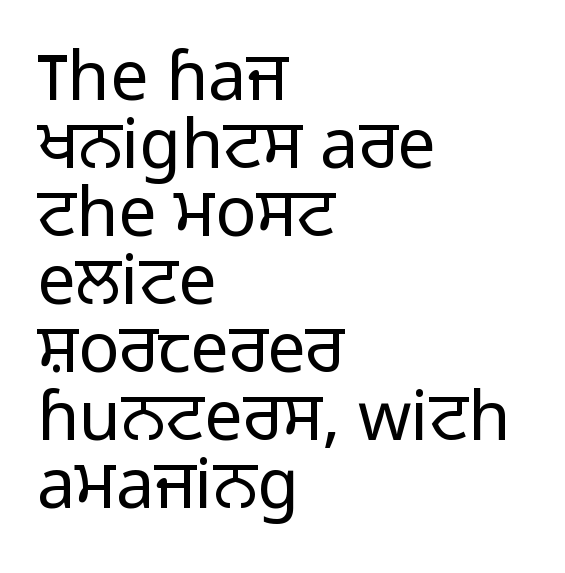
Think standard paragraph weight, or any step lighter than that. Each letter keeps its own natural width here, so spacing adapts to shape. A typesetter would call this zero additional tracking. One-word summary of the alignment: left.
